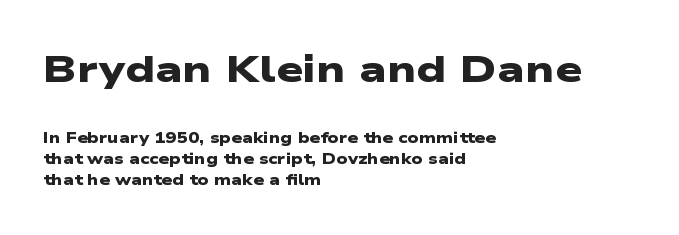
{"serif": "no", "bold": "yes", "weight": "heavy", "width": "wide", "stroke_contrast": "low", "x_height": "medium", "monospaced": "no", "underline": "no", "align": "left", "line_spacing": "normal", "line_spacing_ratio": 1.41, "letter_spacing": "normal", "letter_spacing_em": 0.0, "larger_block": "first", "size_ratio": 2.53, "glyph_px": 38}
